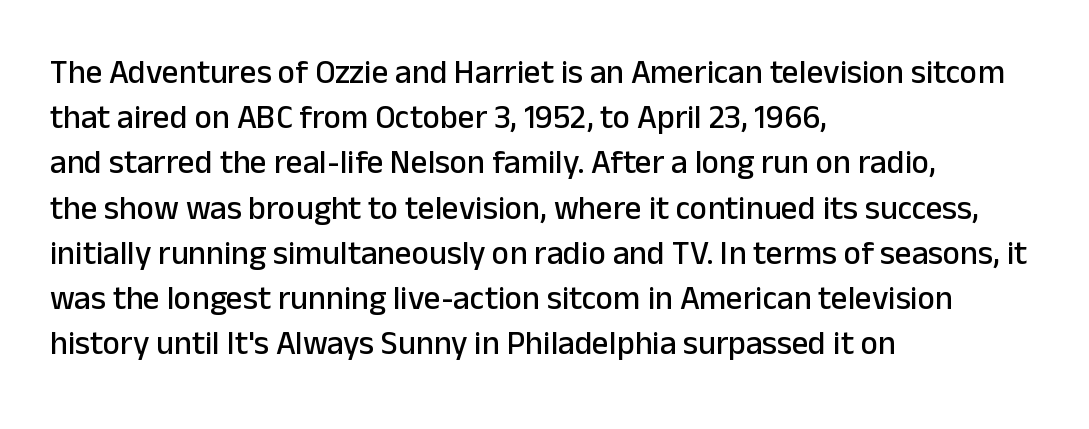
The image shows 33 px sans-serif type, upright; set left-aligned, normal line spacing (1.37x), normal letter spacing, not underlined; low stroke contrast and a medium x-height.
